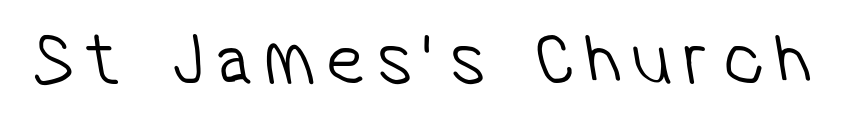
{"serif": "no", "bold": "no", "weight": "light", "width": "condensed", "stroke_contrast": "low", "x_height": "medium", "monospaced": "no", "underline": "no", "glyph_px": 78}
